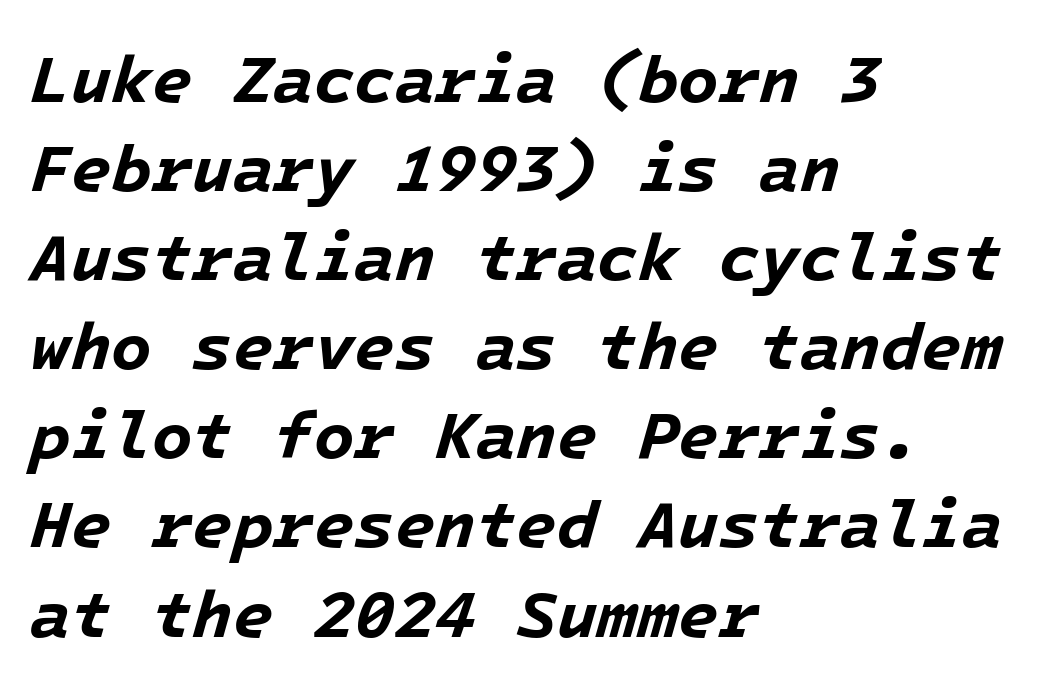
Q: Is the text bold? A: Yes.
Q: Is the text italic (slanted)? A: Yes, it leans right by about 16 degrees.
Q: Is the text underlined? A: No.
Q: How is the paragraph aligned? A: Left-aligned.
Q: Is the spacing between letters normal or unusually wide? A: Normal.
Q: Is the spacing between lines tight, normal or loose? A: Normal.
Q: Width (condensed, normal, or wide)? A: Normal.
Q: Stroke contrast? A: Low.
Q: x-height? A: Medium.
